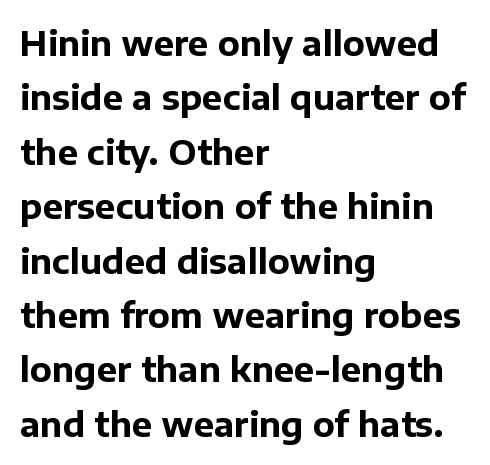
{"serif": "no", "italic": "no", "bold": "yes", "weight": "bold", "width": "normal", "stroke_contrast": "low", "x_height": "medium", "monospaced": "no", "underline": "no", "align": "left", "line_spacing": "normal", "line_spacing_ratio": 1.6, "letter_spacing": "normal", "letter_spacing_em": 0.0, "glyph_px": 34}
